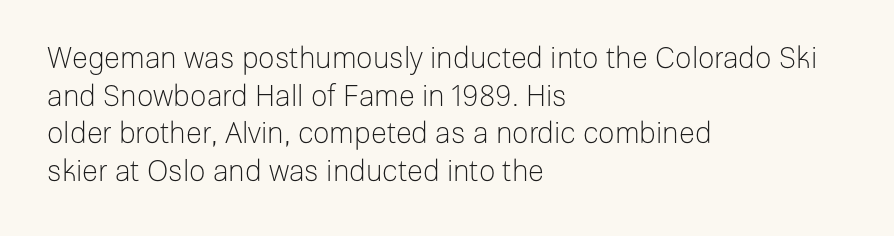
{"serif": "no", "italic": "no", "bold": "no", "weight": "light", "width": "normal", "stroke_contrast": "low", "x_height": "medium", "monospaced": "no", "underline": "no", "align": "left", "line_spacing": "normal", "line_spacing_ratio": 1.3, "letter_spacing": "normal", "letter_spacing_em": 0.0, "glyph_px": 29}
